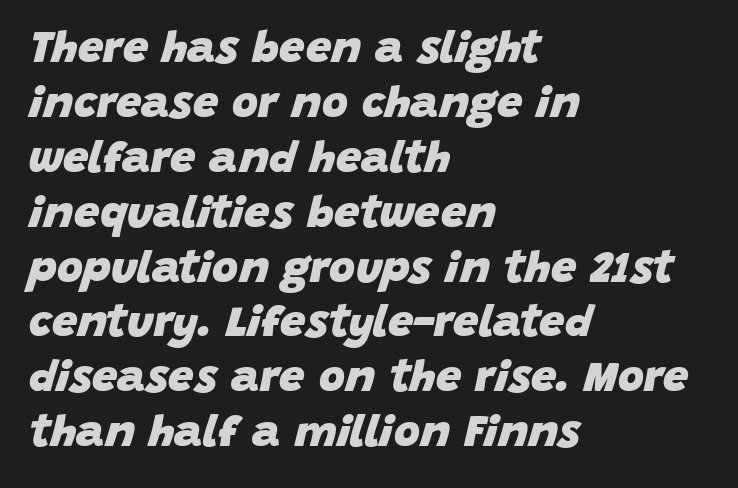
{"italic": "yes", "lean": "right", "slant_degrees": 15, "bold": "yes", "weight": "heavy", "width": "normal", "stroke_contrast": "low", "x_height": "large", "monospaced": "no", "underline": "no", "align": "left", "line_spacing_ratio": 1.22, "letter_spacing": "normal", "letter_spacing_em": 0.0, "glyph_px": 45}
